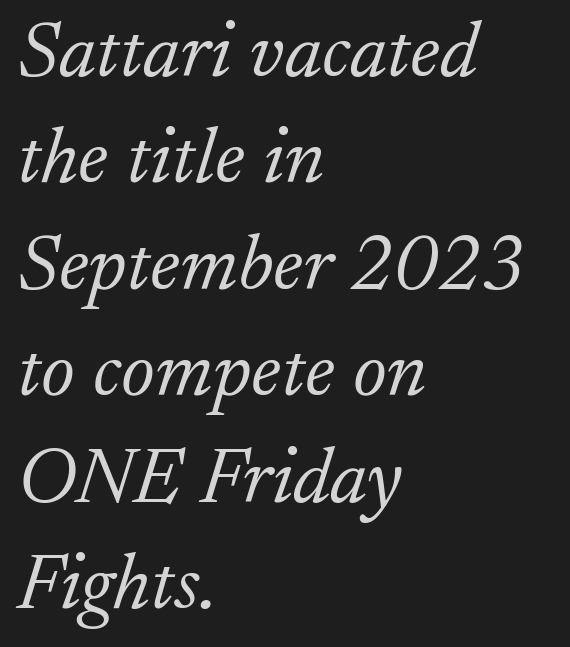
The image shows 80 px light serif type, italic (leaning right); set left-aligned, normal line spacing (1.33x), normal letter spacing, not underlined; low stroke contrast and a small x-height.
